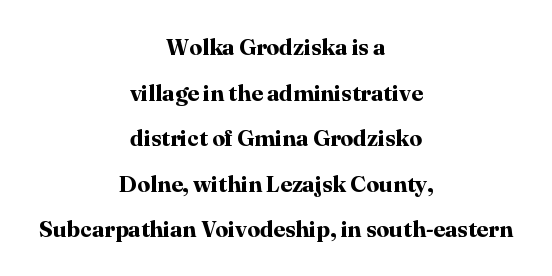
Q: Is the text bold? A: Yes.
Q: Is the text italic (slanted)? A: No, it is upright.
Q: Is the text underlined? A: No.
Q: How is the paragraph aligned? A: Centered.
Q: Is the spacing between letters normal or unusually wide? A: Normal.
Q: Is the spacing between lines tight, normal or loose? A: Loose.
